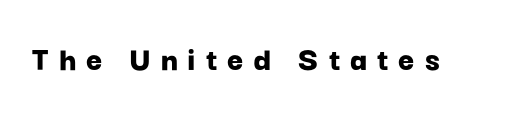
Q: Is the text bold? A: Yes.
Q: Is the text italic (slanted)? A: No, it is upright.
Q: Is the typeface a serif or a sans-serif typeface? A: Sans-serif.
Q: Is the text underlined? A: No.
Q: Is the spacing between letters normal or unusually wide? A: Unusually wide.
Q: Width (condensed, normal, or wide)? A: Normal.
Q: Stroke contrast? A: Low.
Q: x-height? A: Medium.
Q: Monospaced? A: No.
